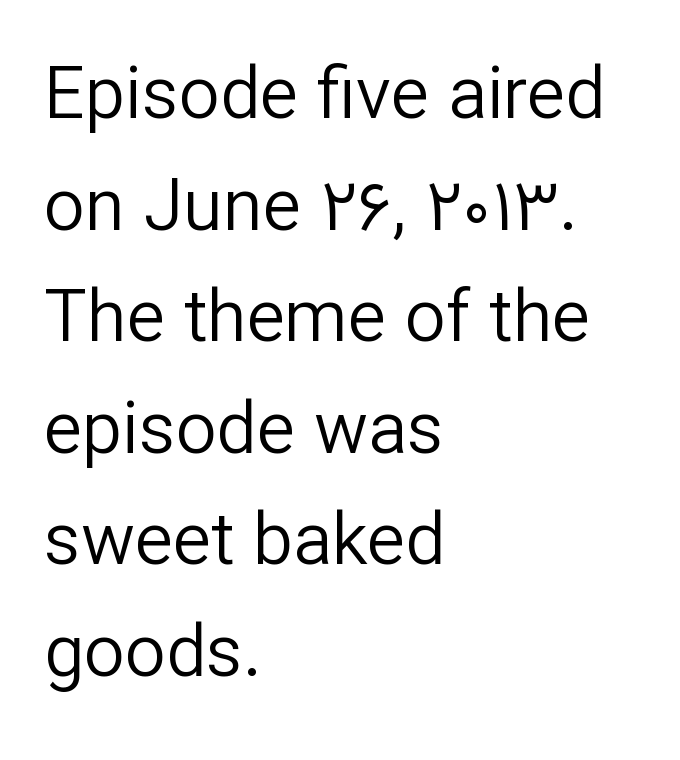
The image shows 72 px regular-weight sans-serif type, upright; set left-aligned, normal line spacing (1.55x), normal letter spacing, not underlined; low stroke contrast and a medium x-height.
